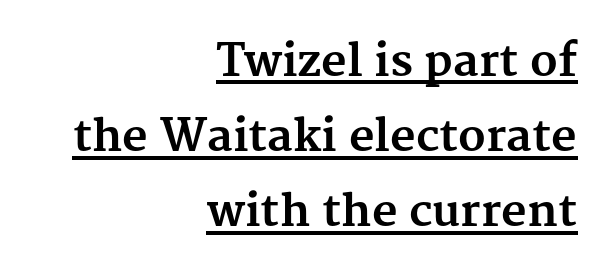
The image shows 44 px bold serif type, upright; set right-aligned, line spacing 1.71x, normal letter spacing, underlined; medium stroke contrast and a medium x-height.
